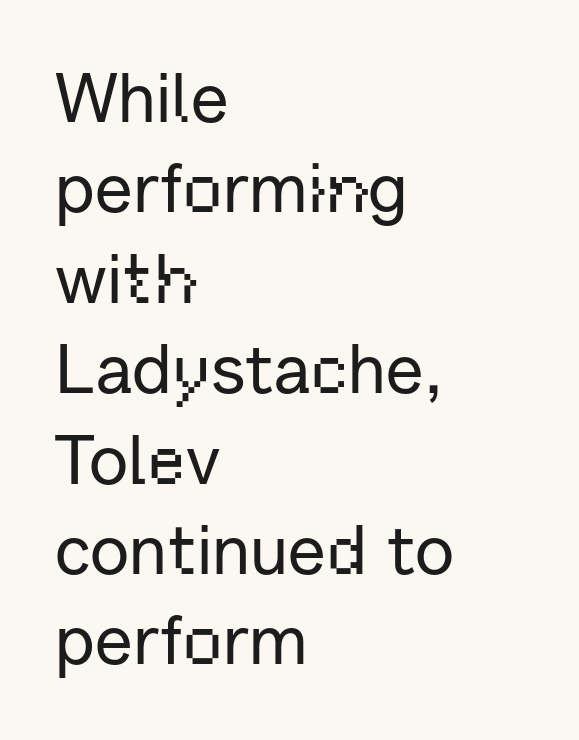
{"serif": "no", "italic": "no", "width": "normal", "stroke_contrast": "low", "x_height": "medium", "monospaced": "no", "underline": "no", "align": "left", "line_spacing": "normal", "line_spacing_ratio": 1.31, "letter_spacing": "normal", "letter_spacing_em": 0.0, "glyph_px": 69}
